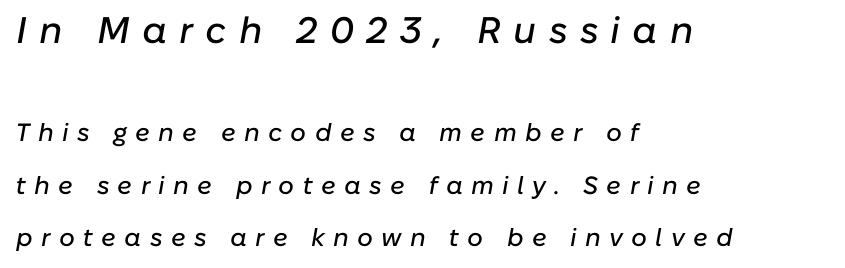
The image shows 37 px text type, italic (leaning right); set left-aligned, loose line spacing (2.1x), unusually wide letter spacing (+0.33 em), not underlined; the first (top) block is 1.48x larger; low stroke contrast and a medium x-height.
